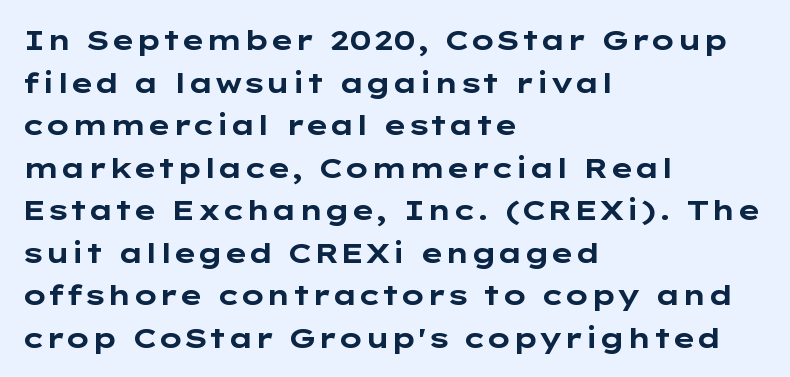
Q: Is the text bold? A: Yes.
Q: Is the text italic (slanted)? A: No, it is upright.
Q: Is the typeface a serif or a sans-serif typeface? A: Sans-serif.
Q: Is the text underlined? A: No.
Q: How is the paragraph aligned? A: Left-aligned.
Q: Is the spacing between letters normal or unusually wide? A: Normal.
Q: Is the spacing between lines tight, normal or loose? A: Normal.
Q: Width (condensed, normal, or wide)? A: Wide.
Q: Stroke contrast? A: Low.
Q: x-height? A: Medium.
Q: Monospaced? A: No.
